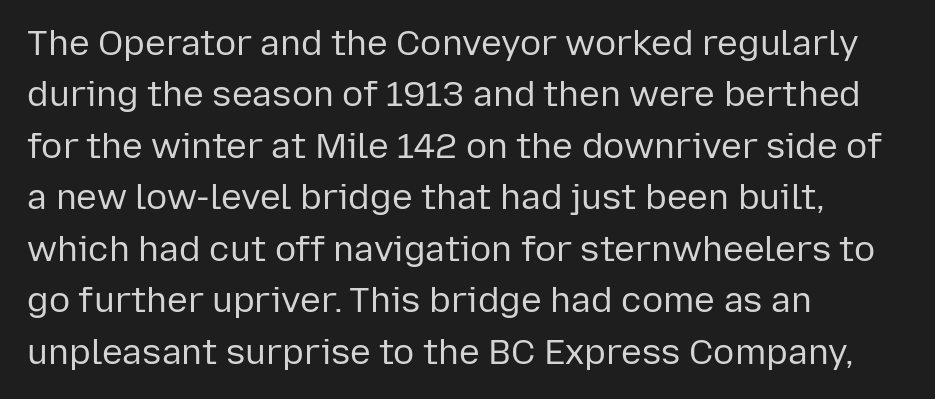
Q: Is the text bold? A: No.
Q: Is the text italic (slanted)? A: No, it is upright.
Q: Is the typeface a serif or a sans-serif typeface? A: Sans-serif.
Q: Is the text underlined? A: No.
Q: How is the paragraph aligned? A: Left-aligned.
Q: Is the spacing between letters normal or unusually wide? A: Normal.
Q: Is the spacing between lines tight, normal or loose? A: Normal.
Q: Width (condensed, normal, or wide)? A: Normal.
Q: Stroke contrast? A: Low.
Q: x-height? A: Medium.
Q: Monospaced? A: No.
